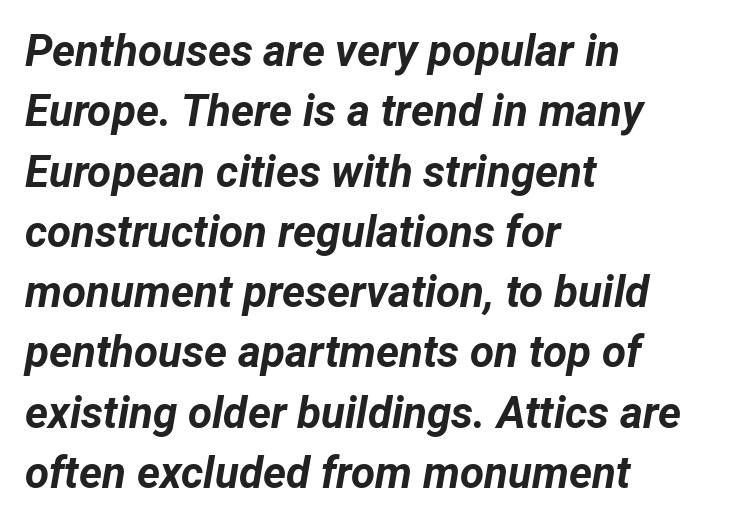
Q: Is the text bold? A: Yes.
Q: Is the text italic (slanted)? A: Yes, it leans right by about 12 degrees.
Q: Is the text underlined? A: No.
Q: How is the paragraph aligned? A: Left-aligned.
Q: Is the spacing between letters normal or unusually wide? A: Normal.
Q: Is the spacing between lines tight, normal or loose? A: Normal.
Q: Width (condensed, normal, or wide)? A: Normal.
Q: Stroke contrast? A: Low.
Q: x-height? A: Medium.
Q: Monospaced? A: No.
